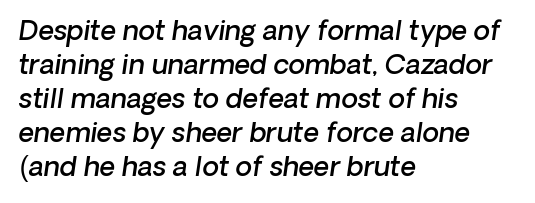
On the weight axis this lands at semibold, roughly 600. No extra tracking has been applied to these lines. This sample keeps an unexceptional amount of space between lines. Left-aligned paragraph, ragged on the right. Only glyphs here, with clear space below each row.
